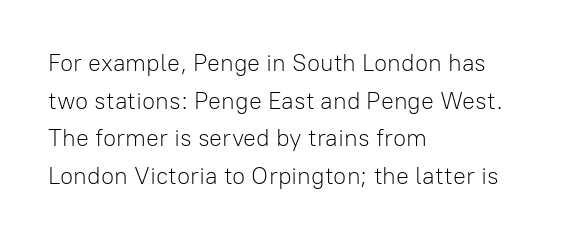
The setting favours the left margin, as ordinary paragraphs usually do. The face looks like a standard text weight, possibly lighter. Each row of text sits above clean, open space. Posture: straight, roman, zero tilt.
